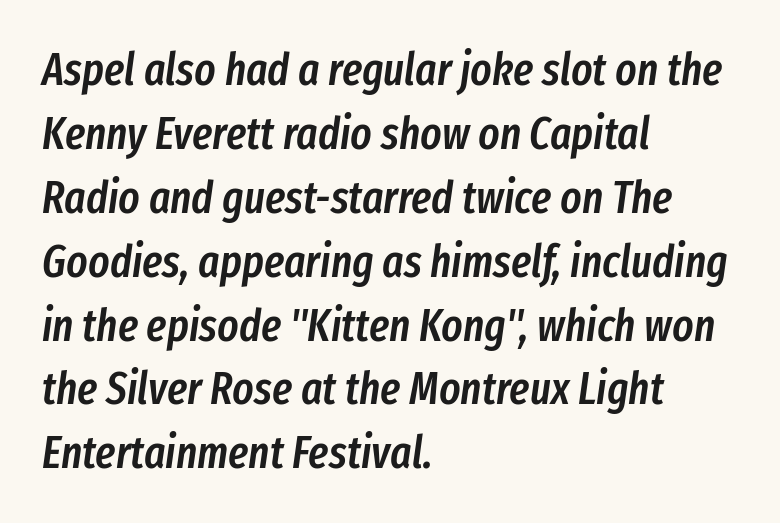
{"italic": "yes", "lean": "right", "slant_degrees": 8, "bold": "semi", "weight": "semibold", "width": "condensed", "stroke_contrast": "low", "x_height": "medium", "monospaced": "no", "underline": "no", "align": "left", "line_spacing": "normal", "line_spacing_ratio": 1.42, "letter_spacing": "normal", "letter_spacing_em": 0.0, "glyph_px": 45}
